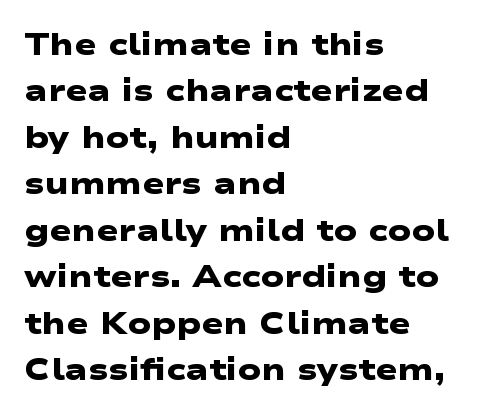
Q: Is the text bold? A: Yes.
Q: Is the typeface a serif or a sans-serif typeface? A: Sans-serif.
Q: Is the text underlined? A: No.
Q: How is the paragraph aligned? A: Left-aligned.
Q: Is the spacing between letters normal or unusually wide? A: Normal.
Q: Is the spacing between lines tight, normal or loose? A: Normal.
Q: Width (condensed, normal, or wide)? A: Wide.
Q: Stroke contrast? A: Low.
Q: x-height? A: Medium.
Q: Monospaced? A: No.
